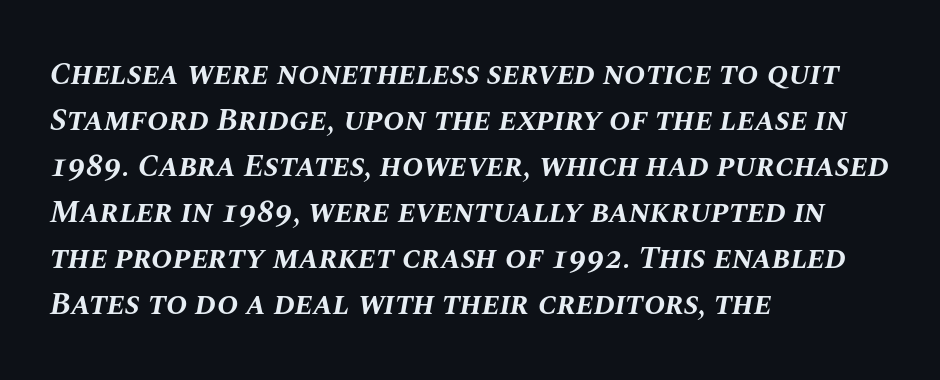
Varying glyph widths throughout — classic text-font behaviour. Compared with a centered layout, this one pins lines to the left instead. The horizontal fit of the characters is conventional and even. Type without underlining. Regular leading. The letters are bold, with thick, heavy strokes.
